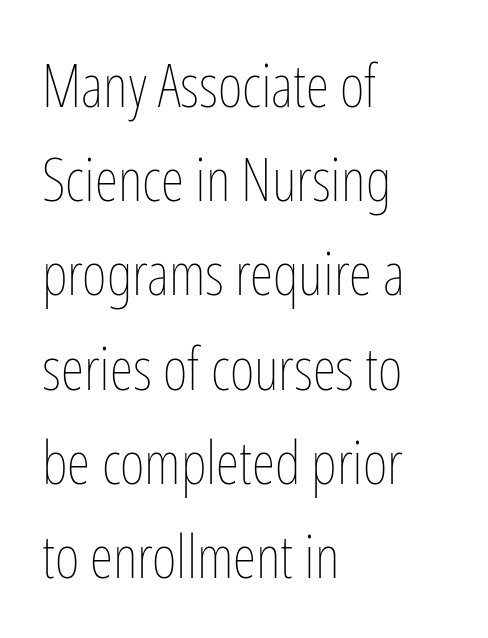
Q: Is the text bold? A: No.
Q: Is the text italic (slanted)? A: No, it is upright.
Q: Is the text underlined? A: No.
Q: How is the paragraph aligned? A: Left-aligned.
Q: Is the spacing between letters normal or unusually wide? A: Normal.
Q: Is the spacing between lines tight, normal or loose? A: Normal.
Q: Width (condensed, normal, or wide)? A: Condensed.
Q: Stroke contrast? A: Low.
Q: x-height? A: Medium.
Q: Monospaced? A: No.
